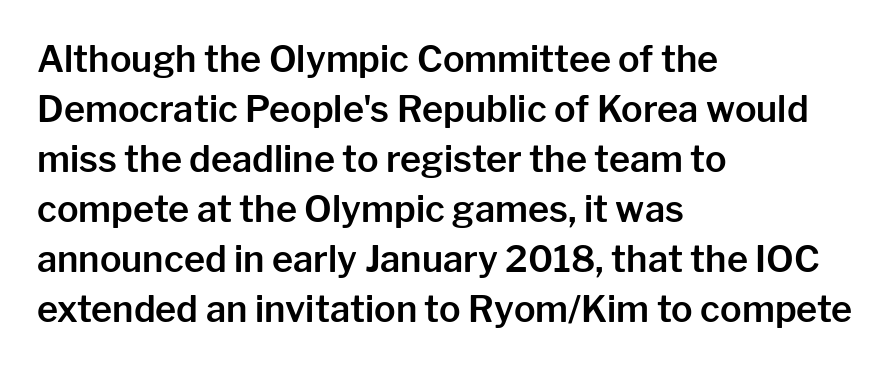
The image shows 36 px sans-serif type, upright; set left-aligned, normal line spacing (1.39x), normal letter spacing, not underlined; low stroke contrast and a medium x-height.
